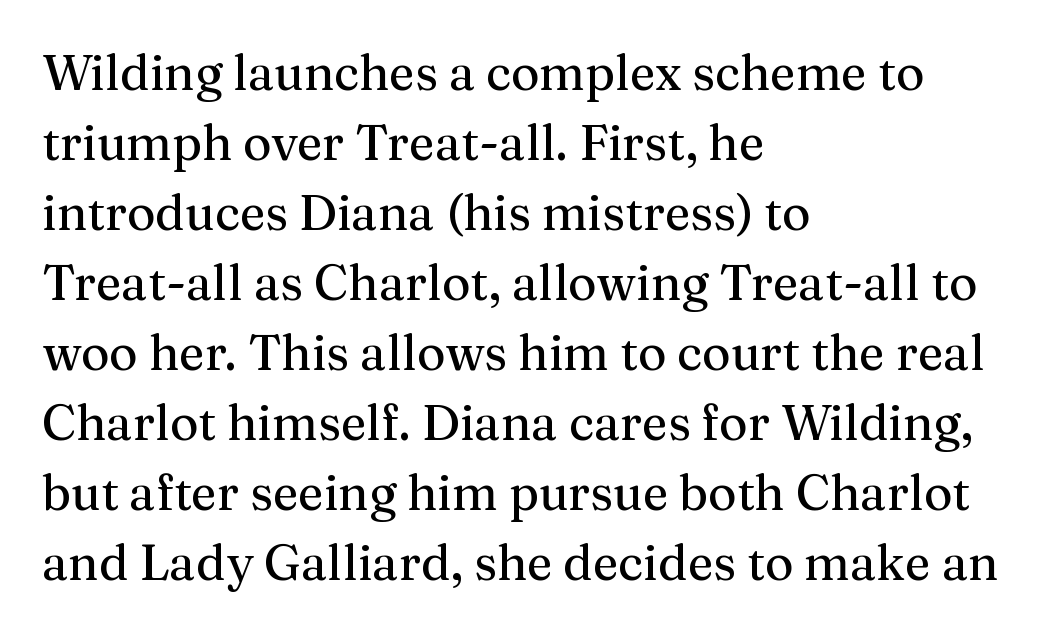
Nothing unusual about the tracking: characters are spaced as the font intends. The paragraph shown leans on its left margin. Has an underline been added? It has not. Regular leading.
